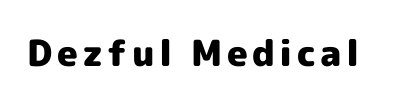
{"serif": "no", "italic": "no", "bold": "yes", "weight": "heavy", "width": "normal", "x_height": "medium", "monospaced": "no", "underline": "no", "glyph_px": 36}
